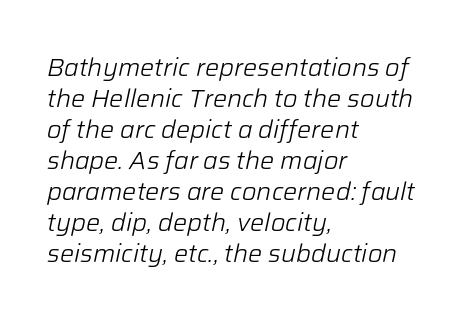
Q: Is the text bold? A: No.
Q: Is the text italic (slanted)? A: Yes, it leans right by about 12 degrees.
Q: Is the text underlined? A: No.
Q: How is the paragraph aligned? A: Left-aligned.
Q: Is the spacing between letters normal or unusually wide? A: Normal.
